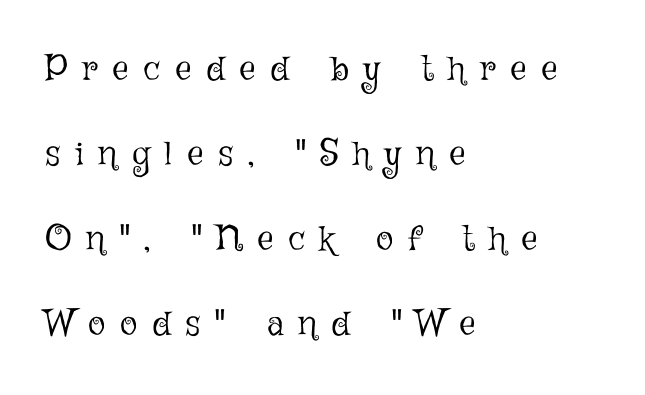
{"italic": "no", "bold": "no", "weight": "light", "width": "normal", "stroke_contrast": "low", "x_height": "medium", "monospaced": "no", "underline": "no", "align": "left", "line_spacing": "loose", "line_spacing_ratio": 2.36, "letter_spacing": "wide", "letter_spacing_em": 0.41, "glyph_px": 36}
